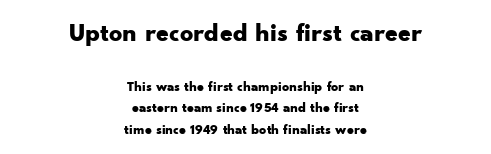
The image shows 26 px bold type, upright; set centered, normal line spacing (1.54x), normal letter spacing, not underlined; the first (top) block is 1.86x larger.
